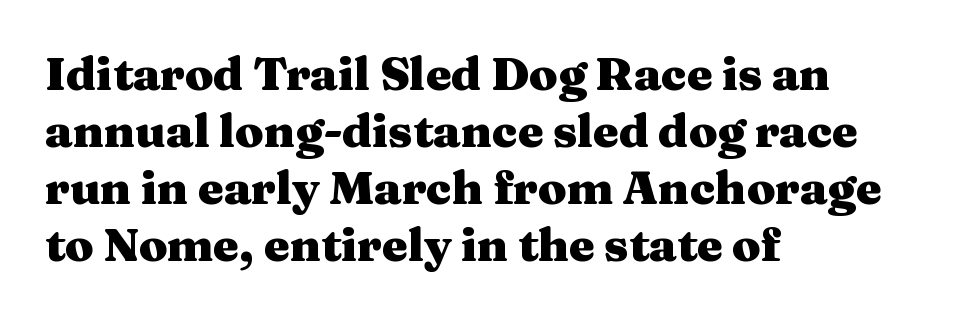
Posture: upright roman. The designer went with a serif here, giving each stem small feet. Horizontally, the lines are justified to the leading edge only. A typesetter would call this proportional, since set widths differ per character. Descenders hang freely into open space.
